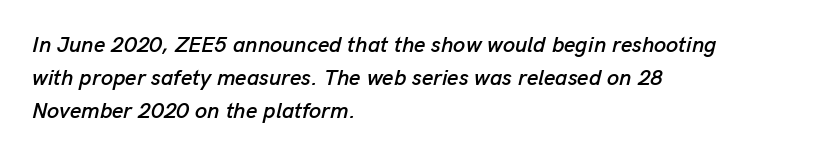
Q: Is the text italic (slanted)? A: Yes, it leans right by about 13 degrees.
Q: Is the text underlined? A: No.
Q: How is the paragraph aligned? A: Left-aligned.
Q: Is the spacing between letters normal or unusually wide? A: Normal.
Q: Is the spacing between lines tight, normal or loose? A: Normal.
